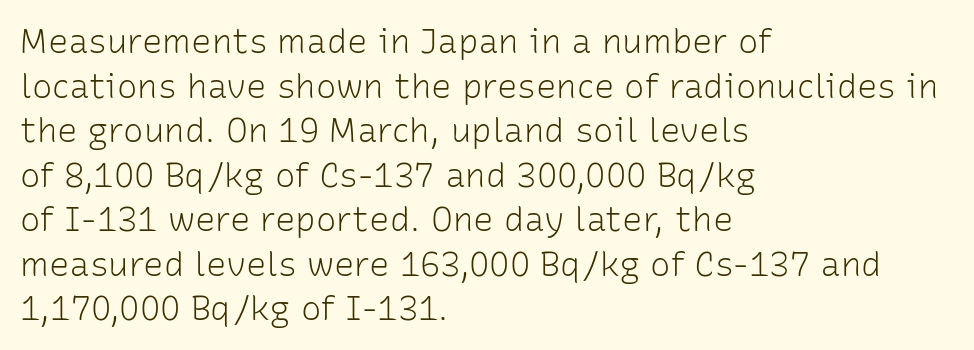
Q: Is the text bold? A: No.
Q: Is the text italic (slanted)? A: No, it is upright.
Q: Is the typeface a serif or a sans-serif typeface? A: Sans-serif.
Q: Is the text underlined? A: No.
Q: How is the paragraph aligned? A: Left-aligned.
Q: Is the spacing between letters normal or unusually wide? A: Normal.
Q: Is the spacing between lines tight, normal or loose? A: Normal.
Q: Width (condensed, normal, or wide)? A: Normal.
Q: Stroke contrast? A: Low.
Q: x-height? A: Medium.
Q: Monospaced? A: No.
